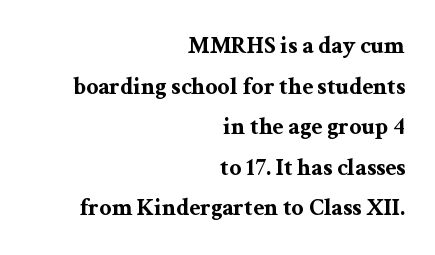
Typeset ragged left — the right edge is the straight one. Notice how descenders clear the ascenders below comfortably — that's standard leading. This rendering features lettering with no underline. Typesetter's note: full bold, strokes at maximum text heaviness. Posture: straight, roman, zero tilt. Each word holds together tightly as a unit, with standard inter-letter gaps.
